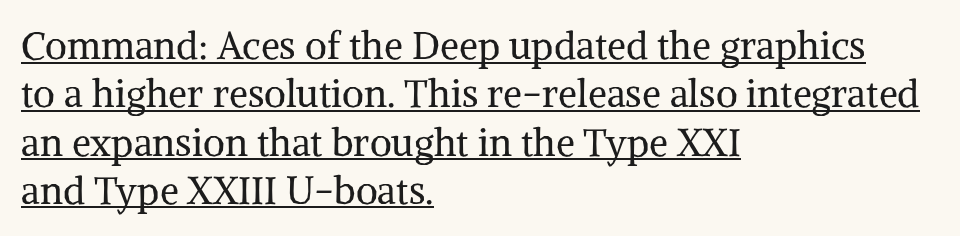
{"serif": "yes", "italic": "no", "bold": "no", "weight": "regular", "width": "normal", "stroke_contrast": "medium", "x_height": "medium", "monospaced": "no", "underline": "yes", "align": "left", "line_spacing": "normal", "line_spacing_ratio": 1.27, "letter_spacing": "normal", "letter_spacing_em": 0.0, "glyph_px": 38}
